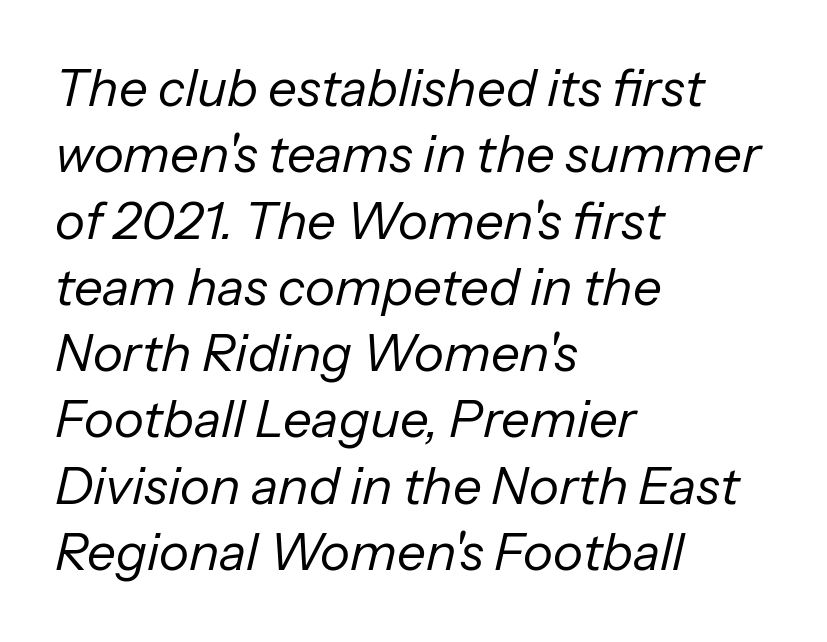
{"italic": "yes", "lean": "right", "slant_degrees": 13, "bold": "no", "weight": "regular", "width": "normal", "stroke_contrast": "low", "x_height": "medium", "monospaced": "no", "underline": "no", "align": "left", "line_spacing": "normal", "line_spacing_ratio": 1.3, "letter_spacing": "normal", "letter_spacing_em": 0.0, "glyph_px": 51}
